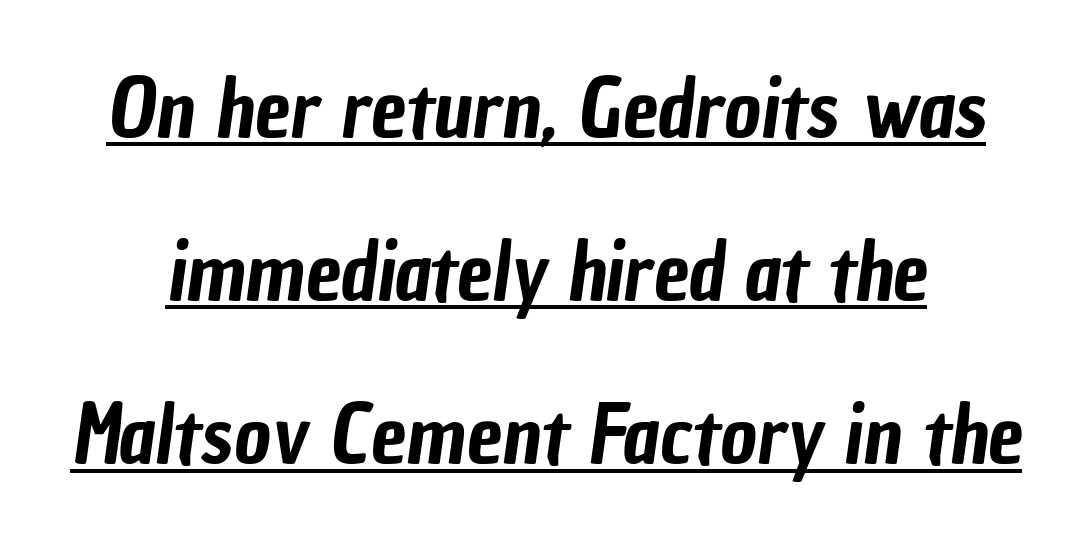
{"serif": "no", "width": "condensed", "stroke_contrast": "low", "x_height": "medium", "monospaced": "no", "underline": "yes", "line_spacing": "loose", "line_spacing_ratio": 2.04, "letter_spacing": "normal", "letter_spacing_em": 0.0, "glyph_px": 80}
